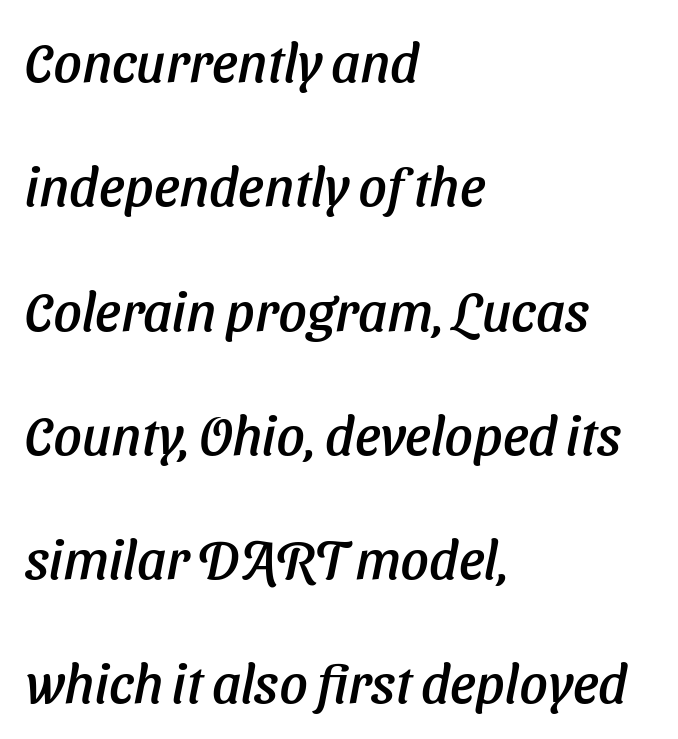
Q: Is the text italic (slanted)? A: Yes, it leans right by about 11 degrees.
Q: Is the text underlined? A: No.
Q: How is the paragraph aligned? A: Left-aligned.
Q: Is the spacing between letters normal or unusually wide? A: Normal.
Q: Is the spacing between lines tight, normal or loose? A: Loose.
Q: Width (condensed, normal, or wide)? A: Normal.
Q: Stroke contrast? A: Low.
Q: x-height? A: Medium.
Q: Monospaced? A: No.
